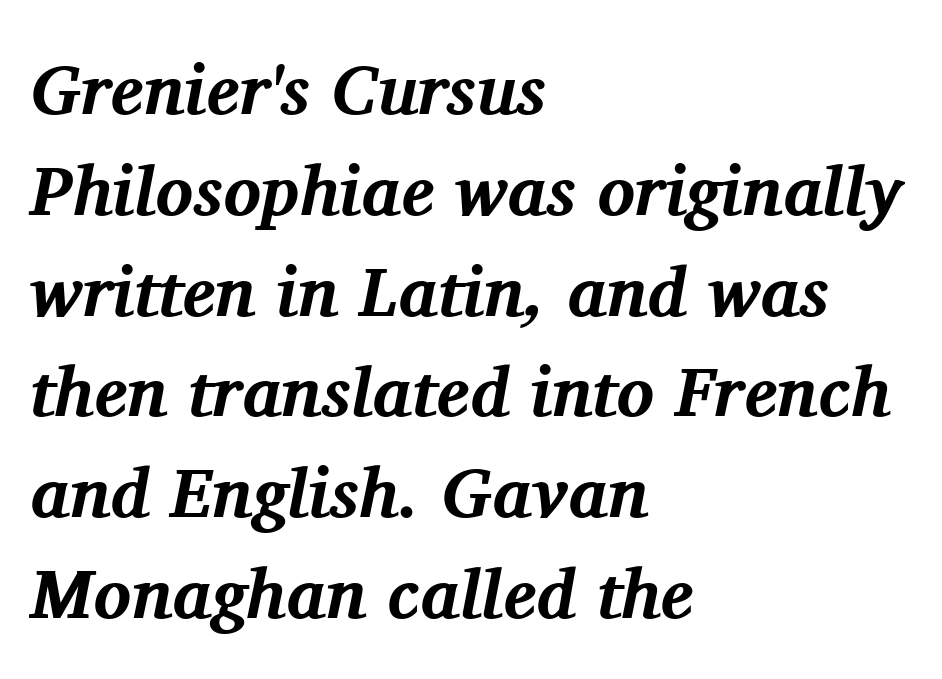
{"serif": "yes", "italic": "yes", "lean": "right", "slant_degrees": 11, "bold": "yes", "weight": "bold", "width": "normal", "stroke_contrast": "medium", "x_height": "medium", "monospaced": "no", "underline": "no", "align": "left", "line_spacing": "normal", "line_spacing_ratio": 1.44, "letter_spacing": "normal", "letter_spacing_em": 0.0, "glyph_px": 70}
